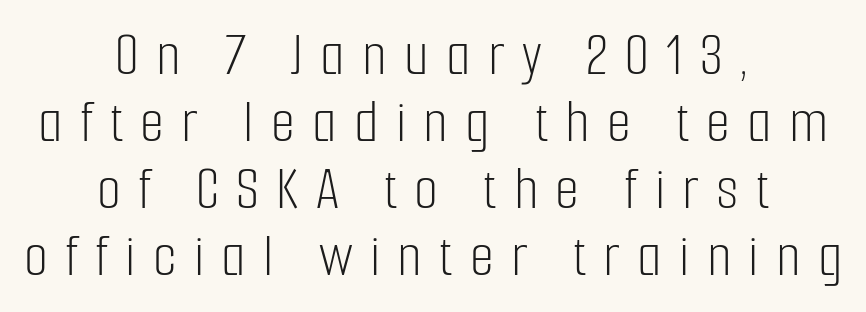
The rag falls on both sides of this text block equally. This is roman type, the default non-slanted kind. Letter spacing: wide. Each letter keeps its own natural width here, so spacing adapts to shape.
